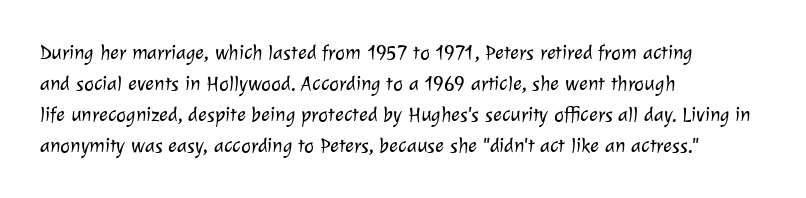
The face used here is rendered with its standard letterfit. The typesetter chose a ragged-right arrangement here. Quick note: interline space is typical. Letters rest on an invisible, unmarked baseline. The face looks like a standard text weight, possibly lighter.
